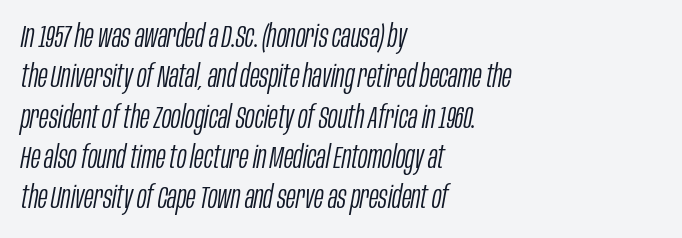
Clear beneath every line of the passage. Does extra space separate the letters? No, they use regular spacing. Whoever set this chose a conventional vertical rhythm. Spacing verdict: proportional, widths tailored to each character. In terms of posture, this sample is oblique. Unbolded letterforms with no extra heft.
